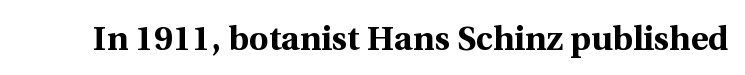
Q: Is the text bold? A: Yes.
Q: Is the text italic (slanted)? A: No, it is upright.
Q: Is the typeface a serif or a sans-serif typeface? A: Serif.
Q: Is the text underlined? A: No.
Q: Is the spacing between letters normal or unusually wide? A: Normal.
Q: Width (condensed, normal, or wide)? A: Normal.
Q: x-height? A: Medium.
Q: Monospaced? A: No.
